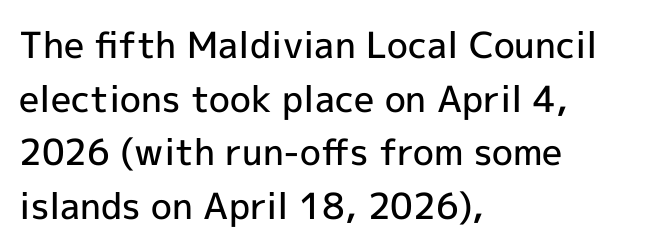
Q: Is the text bold? A: Semi-bold.
Q: Is the text italic (slanted)? A: No, it is upright.
Q: Is the typeface a serif or a sans-serif typeface? A: Sans-serif.
Q: Is the text underlined? A: No.
Q: How is the paragraph aligned? A: Left-aligned.
Q: Is the spacing between letters normal or unusually wide? A: Normal.
Q: Is the spacing between lines tight, normal or loose? A: Normal.
Q: Width (condensed, normal, or wide)? A: Normal.
Q: x-height? A: Medium.
Q: Monospaced? A: No.
